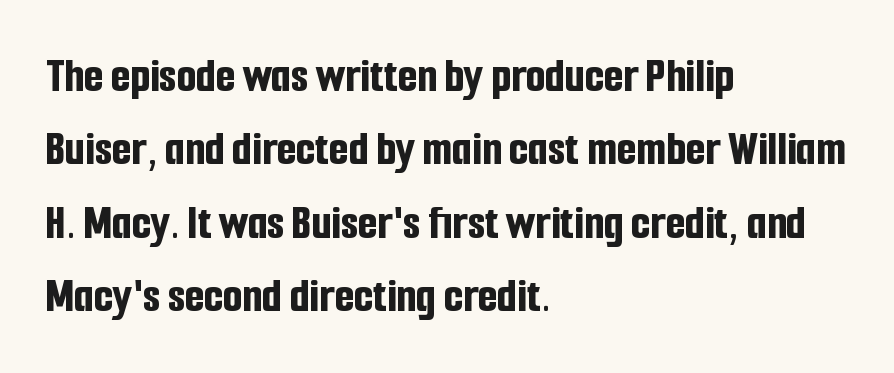
{"serif": "no", "italic": "no", "bold": "yes", "weight": "bold", "width": "condensed", "stroke_contrast": "low", "x_height": "medium", "monospaced": "no", "underline": "no", "align": "left", "line_spacing": "normal", "line_spacing_ratio": 1.47, "letter_spacing": "normal", "letter_spacing_em": 0.0, "glyph_px": 50}
